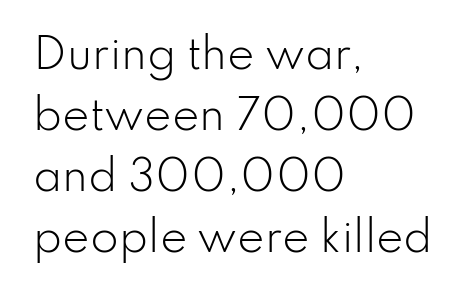
Q: Is the text bold? A: No.
Q: Is the text italic (slanted)? A: No, it is upright.
Q: Is the typeface a serif or a sans-serif typeface? A: Sans-serif.
Q: Is the text underlined? A: No.
Q: How is the paragraph aligned? A: Left-aligned.
Q: Is the spacing between letters normal or unusually wide? A: Normal.
Q: Is the spacing between lines tight, normal or loose? A: Normal.
Q: Width (condensed, normal, or wide)? A: Normal.
Q: Stroke contrast? A: Low.
Q: x-height? A: Small.
Q: Monospaced? A: No.
